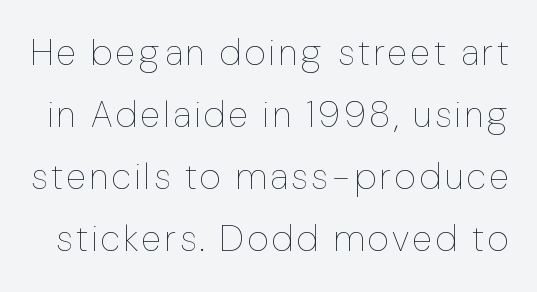
The image shows 37 px thin, condensed type, upright; set normal line spacing (1.68x), not underlined; low stroke contrast and a medium x-height.
